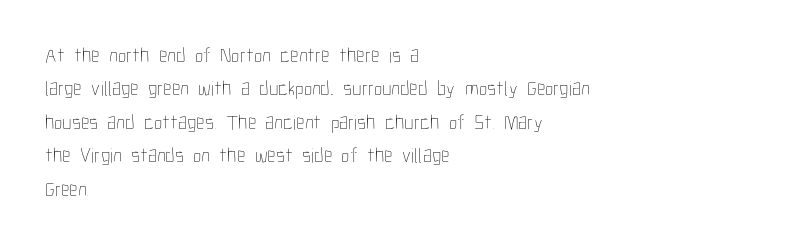
Q: Is the text bold? A: No.
Q: Is the text italic (slanted)? A: No, it is upright.
Q: Is the text underlined? A: No.
Q: How is the paragraph aligned? A: Left-aligned.
Q: Is the spacing between letters normal or unusually wide? A: Normal.
Q: Is the spacing between lines tight, normal or loose? A: Normal.
